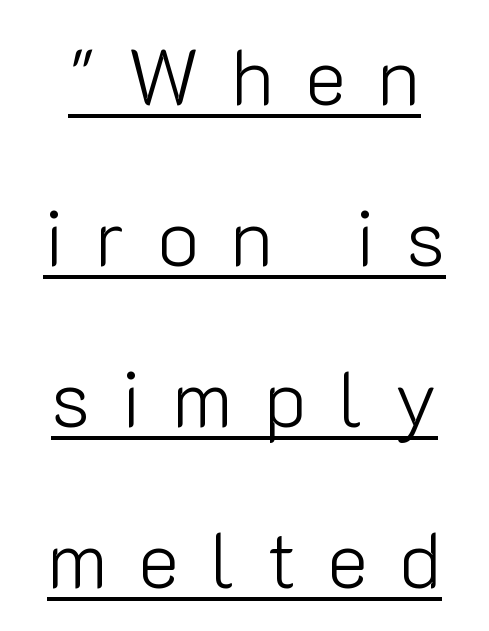
The image shows 79 px light sans-serif type, upright; set loose line spacing (2.04x), unusually wide letter spacing (+0.39 em), underlined; low stroke contrast and a medium x-height.
